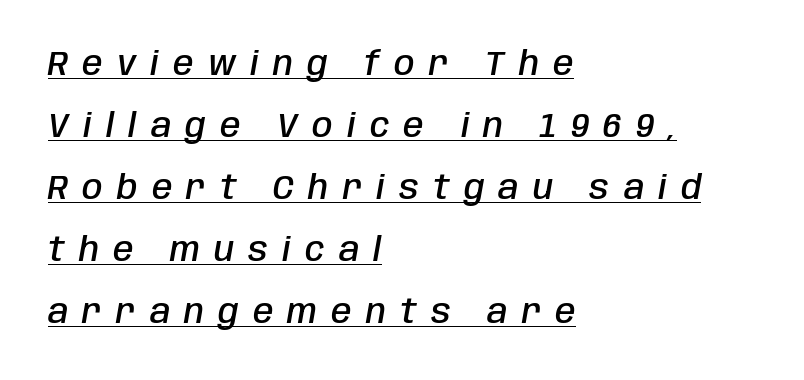
Substantial extra tracking has been applied to these lines. Moderately thickened strokes mark this as semibold type. Think of a printed novel: that variable character pitch is what you see here. The whole block is typeset with a tilt. Line starts are locked; line ends wander. In designer terms, the underline attribute is active on this setting.
